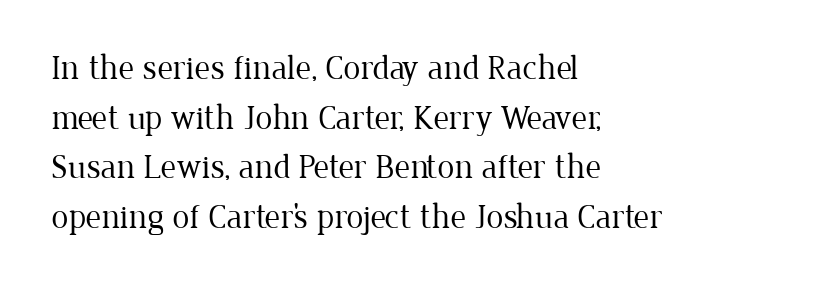
{"serif": "yes", "italic": "no", "bold": "no", "weight": "regular", "width": "normal", "stroke_contrast": "low", "x_height": "medium", "monospaced": "no", "underline": "no", "align": "left", "line_spacing": "normal", "line_spacing_ratio": 1.46, "letter_spacing": "normal", "letter_spacing_em": 0.0, "glyph_px": 34}
